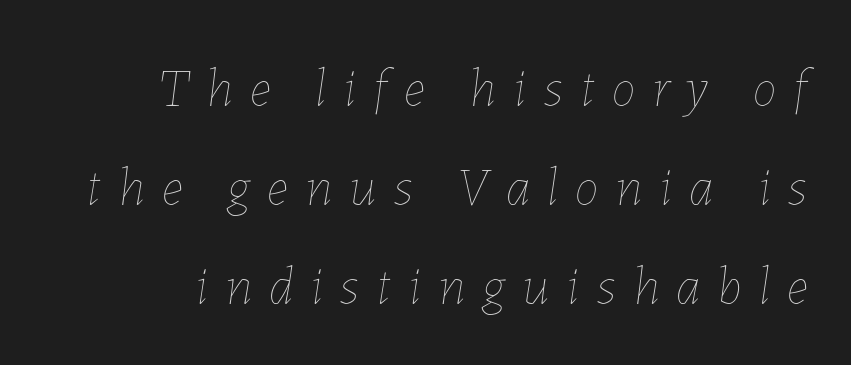
Q: Is the text bold? A: No.
Q: Is the text italic (slanted)? A: Yes, it leans right by about 7 degrees.
Q: Is the text underlined? A: No.
Q: How is the paragraph aligned? A: Right-aligned.
Q: Is the spacing between letters normal or unusually wide? A: Unusually wide.
Q: Width (condensed, normal, or wide)? A: Normal.
Q: Stroke contrast? A: Low.
Q: x-height? A: Medium.
Q: Monospaced? A: No.
